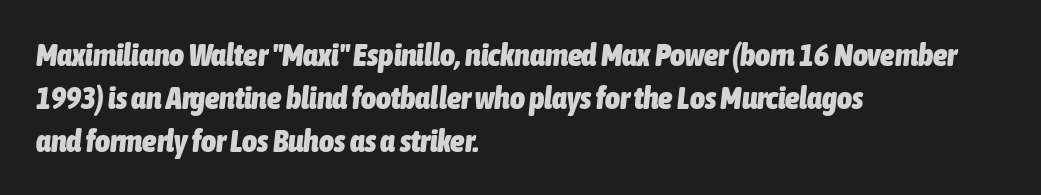
The image shows 32 px heavy, condensed type, italic (leaning right); set left-aligned, normal line spacing (1.34x), normal letter spacing, not underlined; low stroke contrast and a medium x-height.
